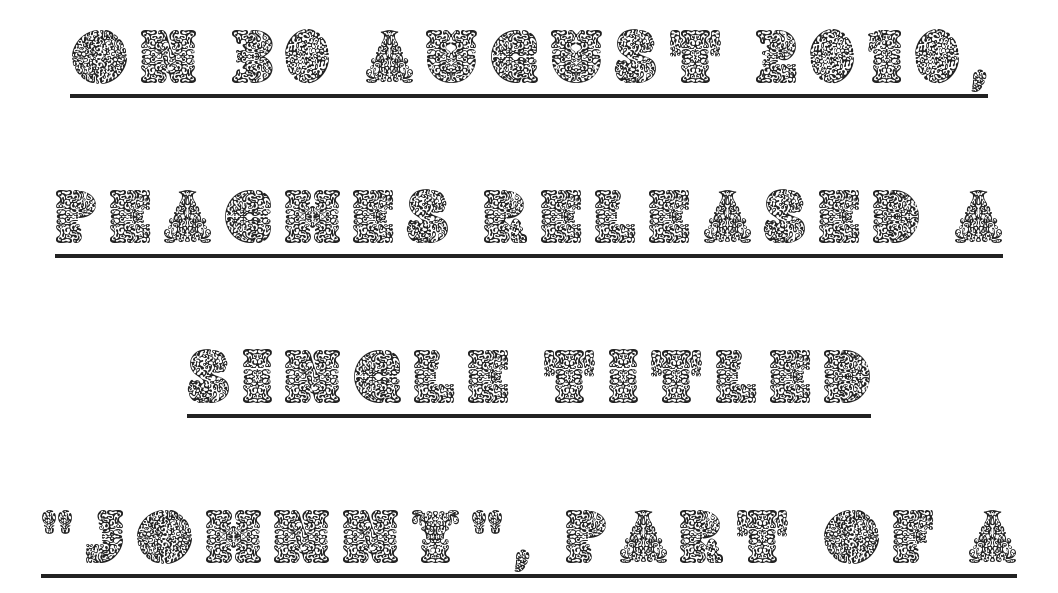
{"italic": "no", "width": "normal", "x_height": "large", "monospaced": "no", "underline": "yes", "align": "center", "line_spacing": "loose", "line_spacing_ratio": 2.08, "glyph_px": 77}
